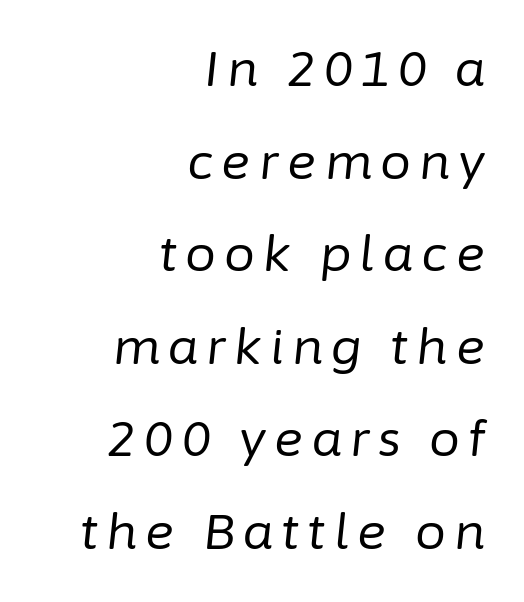
The image shows 49 px regular-weight type, italic (leaning right); set right-aligned, line spacing 1.89x, not underlined; low stroke contrast and a medium x-height.
